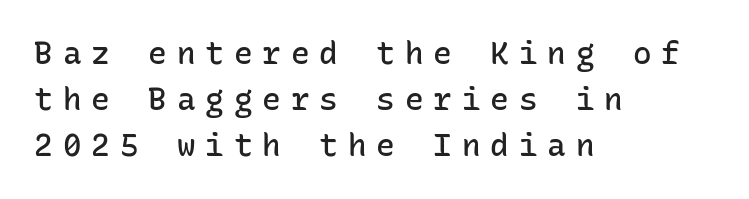
{"serif": "no", "italic": "no", "bold": "semi", "weight": "semibold", "width": "normal", "stroke_contrast": "low", "x_height": "medium", "monospaced": "yes", "underline": "no", "align": "left", "line_spacing": "normal", "line_spacing_ratio": 1.49, "letter_spacing": "wide", "letter_spacing_em": 0.32, "glyph_px": 31}
